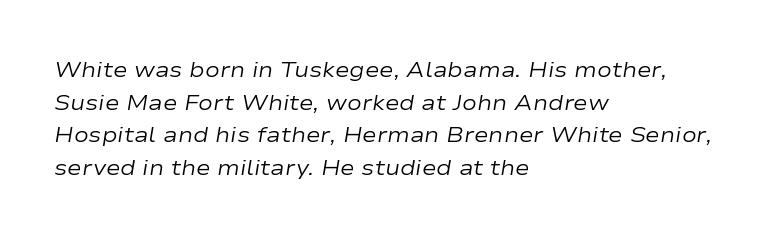
The image shows 22 px text type, italic (leaning right); set left-aligned, normal line spacing (1.48x), normal letter spacing, not underlined.
